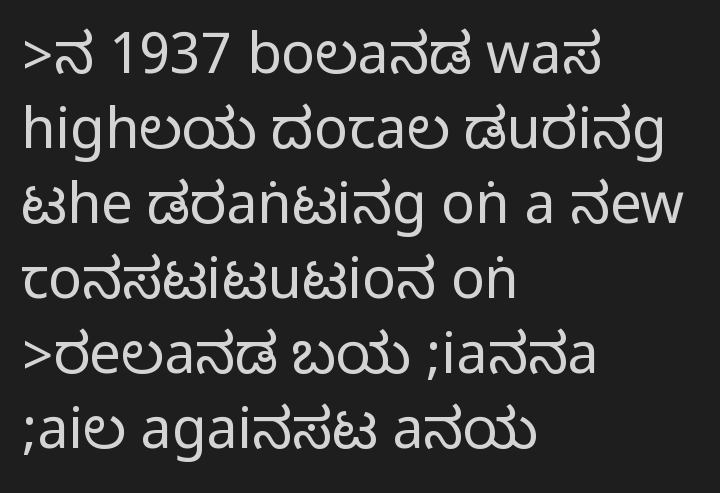
Q: Is the text italic (slanted)? A: No, it is upright.
Q: Is the typeface a serif or a sans-serif typeface? A: Sans-serif.
Q: Is the text underlined? A: No.
Q: How is the paragraph aligned? A: Left-aligned.
Q: Is the spacing between letters normal or unusually wide? A: Normal.
Q: Is the spacing between lines tight, normal or loose? A: Normal.
Q: Width (condensed, normal, or wide)? A: Condensed.
Q: Stroke contrast? A: Medium.
Q: Monospaced? A: No.
